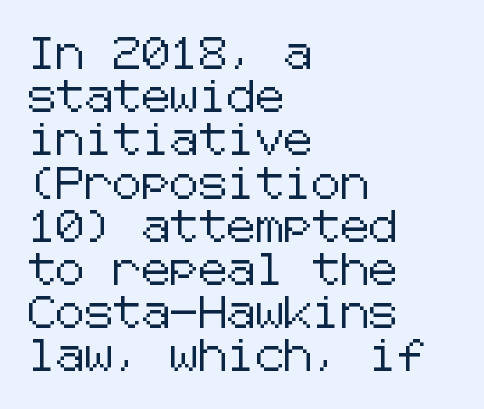
{"serif": "no", "italic": "no", "width": "normal", "stroke_contrast": "low", "x_height": "medium", "underline": "no", "align": "left", "line_spacing": "normal", "line_spacing_ratio": 1.35, "letter_spacing": "normal", "letter_spacing_em": 0.0, "glyph_px": 32}
